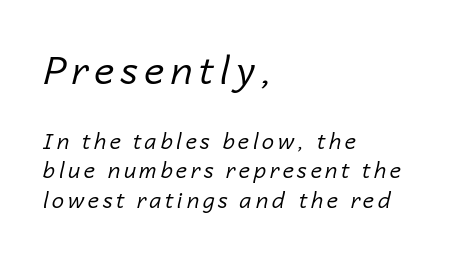
{"italic": "yes", "lean": "right", "slant_degrees": 14, "bold": "no", "weight": "regular", "width": "normal", "stroke_contrast": "low", "x_height": "medium", "monospaced": "no", "underline": "no", "align": "left", "line_spacing": "normal", "line_spacing_ratio": 1.33, "larger_block": "first", "size_ratio": 1.77, "glyph_px": 39}
